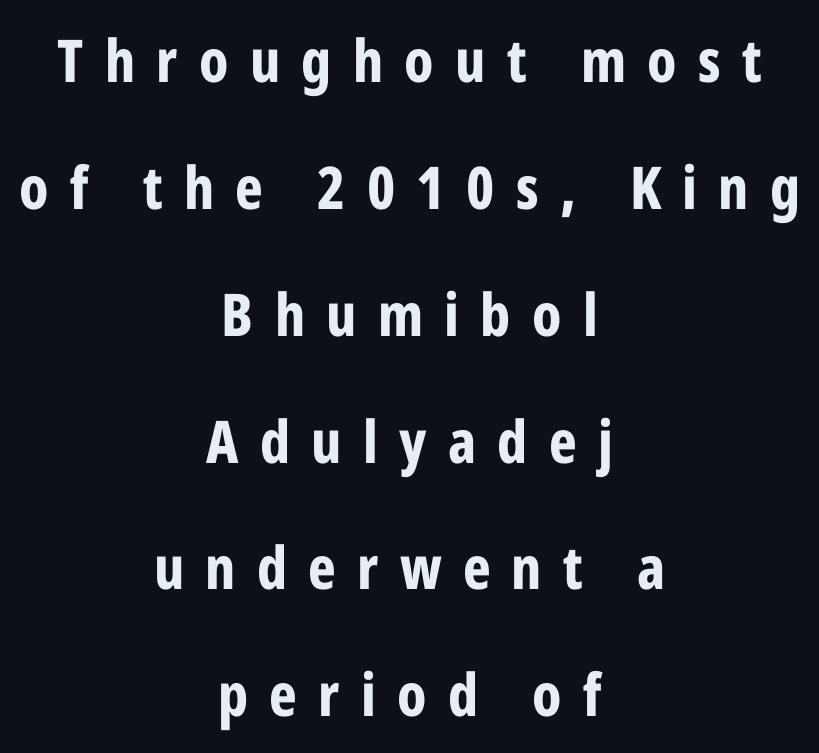
Check the space under the baseline: it is left empty. A typesetter would call this proportional, since set widths differ per character. This sample uses a sans-serif face. When letters stand straight like this, we call the style roman or upright. The passage shown is emphatically bold.
